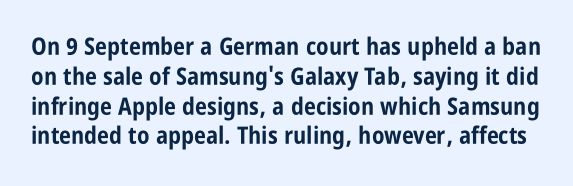
Is the letter spacing exaggerated? No — it looks like the ordinary default. Each glyph is drawn with heavy, bold strokes. The gap between lines stays unmarked. Italic? Not at all — the glyphs are vertical.
